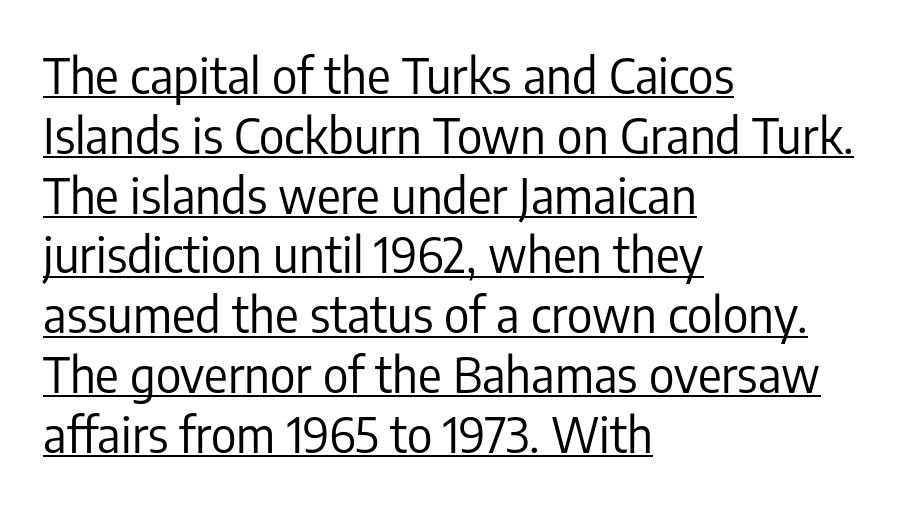
{"serif": "no", "italic": "no", "bold": "no", "weight": "regular", "width": "condensed", "stroke_contrast": "low", "x_height": "medium", "monospaced": "no", "underline": "yes", "align": "left", "line_spacing_ratio": 1.22, "letter_spacing": "normal", "letter_spacing_em": 0.0, "glyph_px": 49}
